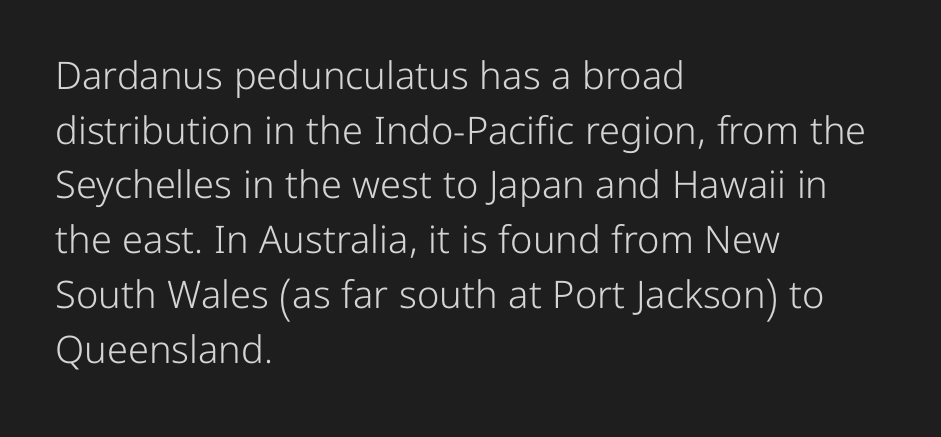
This sample has the flowing, uneven cadence of proportional lettering. Whoever set this chose a conventional vertical rhythm. Typeset ragged right — the left edge is the straight one. The typography opts for an upright posture over an oblique one. Spacing between characters is what you'd get straight out of the box.
